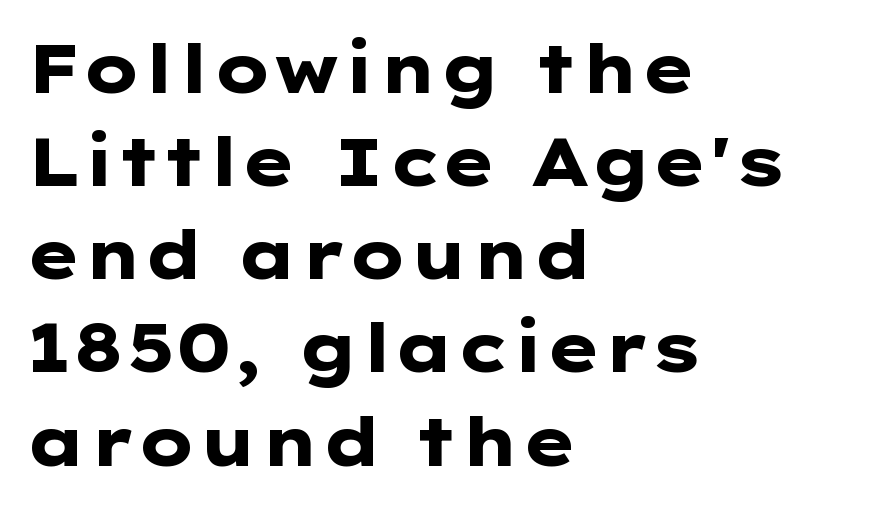
The image shows 67 px heavy, wide sans-serif type, upright; set left-aligned, normal line spacing (1.39x), normal letter spacing, not underlined; low stroke contrast and a medium x-height.
